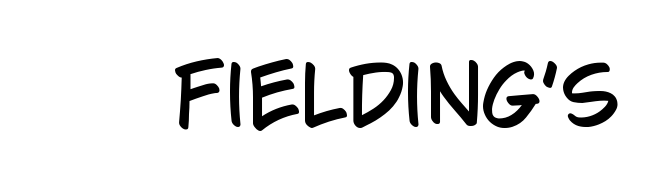
Q: Is the text italic (slanted)? A: No, it is upright.
Q: Is the typeface a serif or a sans-serif typeface? A: Sans-serif.
Q: Is the text underlined? A: No.
Q: Is the spacing between letters normal or unusually wide? A: Normal.
Q: Width (condensed, normal, or wide)? A: Condensed.
Q: Stroke contrast? A: Low.
Q: x-height? A: Large.
Q: Monospaced? A: No.
